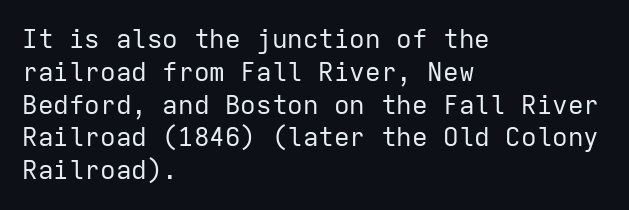
Q: Is the text bold? A: No.
Q: Is the text italic (slanted)? A: No, it is upright.
Q: Is the text underlined? A: No.
Q: How is the paragraph aligned? A: Left-aligned.
Q: Is the spacing between letters normal or unusually wide? A: Normal.
Q: Is the spacing between lines tight, normal or loose? A: Normal.
